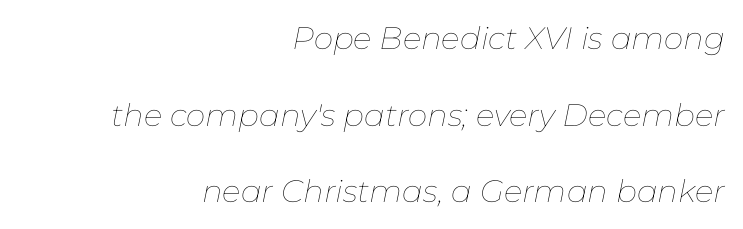
The image shows 31 px thin type, italic (leaning right); set right-aligned, loose line spacing (2.47x), normal letter spacing, not underlined; low stroke contrast and a medium x-height.
